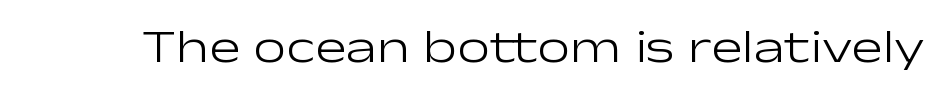
A typesetter would label this face a sans. Posture: vertical. The characters are drawn with everyday or finer stroke widths. This sample has the flowing, uneven cadence of proportional lettering. Letters rest on an invisible, unmarked baseline. Letter spacing: default.
